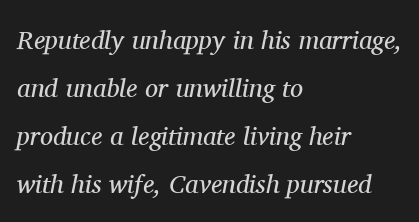
The image shows 26 px text type, italic (leaning right); set left-aligned, line spacing 1.84x, normal letter spacing, not underlined.
